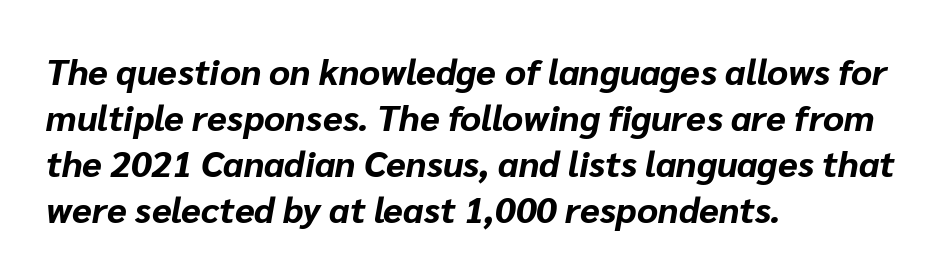
Heavy, bold letterforms. Descenders are the only things crossing below the line. Inter-character spacing is left at the font's built-in metrics. Rows of type keep a routine distance in the vertical direction. You could not count columns in this text — the font is proportionally spaced.
